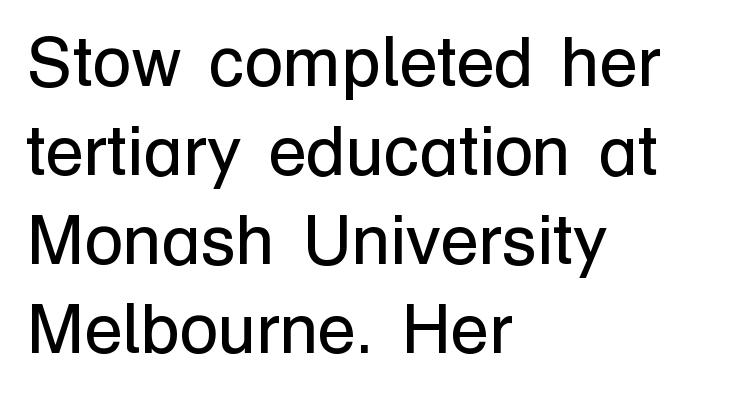
The image shows 70 px regular-weight sans-serif type, upright; set left-aligned, normal line spacing (1.27x), normal letter spacing, not underlined; low stroke contrast and a medium x-height.
